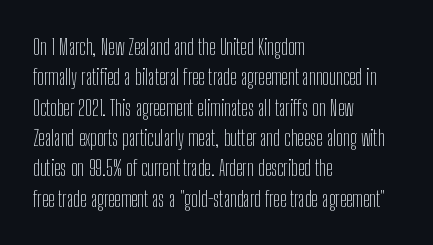
Q: Is the text bold? A: No.
Q: Is the text italic (slanted)? A: No, it is upright.
Q: Is the text underlined? A: No.
Q: How is the paragraph aligned? A: Left-aligned.
Q: Is the spacing between letters normal or unusually wide? A: Normal.
Q: Is the spacing between lines tight, normal or loose? A: Normal.
